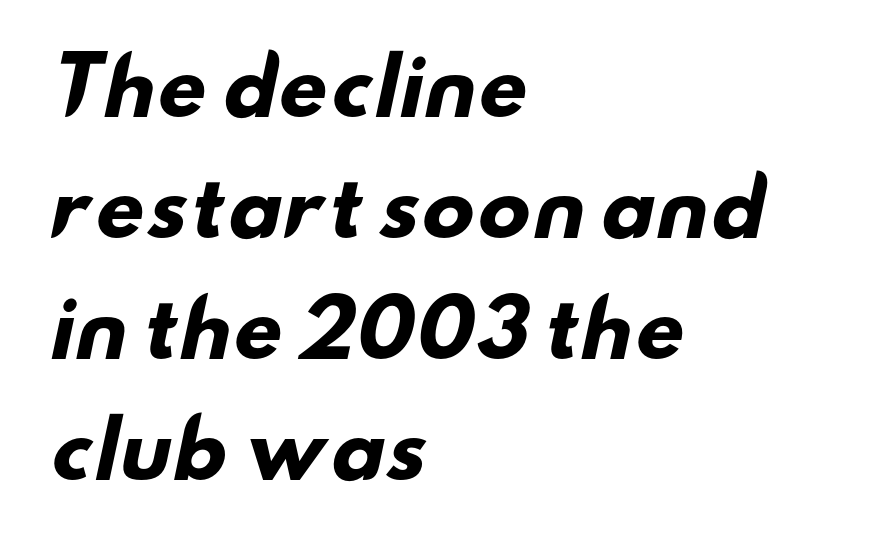
Evenly set lines give the paragraph a standard silhouette. A typesetter would label this face a sans. Spacing verdict: proportional, widths tailored to each character. Observe the ordinary spacing: letters are neighbours, not strangers.
